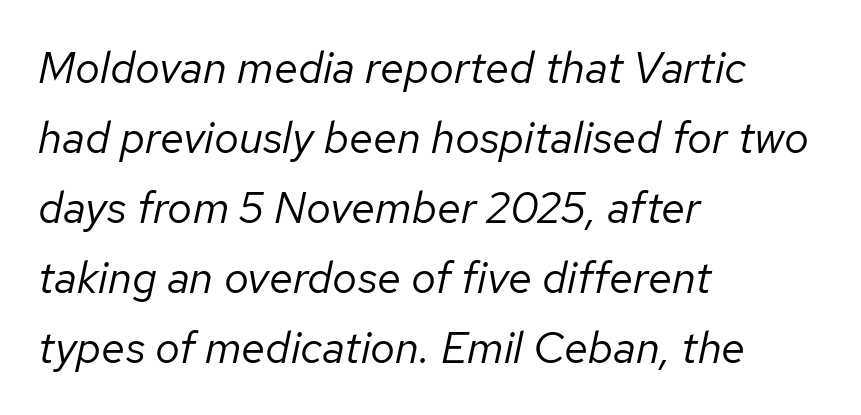
Q: Is the text bold? A: No.
Q: Is the text italic (slanted)? A: Yes, it leans right by about 12 degrees.
Q: Is the text underlined? A: No.
Q: How is the paragraph aligned? A: Left-aligned.
Q: Is the spacing between letters normal or unusually wide? A: Normal.
Q: Is the spacing between lines tight, normal or loose? A: Normal.
Q: Width (condensed, normal, or wide)? A: Normal.
Q: Stroke contrast? A: Low.
Q: x-height? A: Medium.
Q: Monospaced? A: No.
